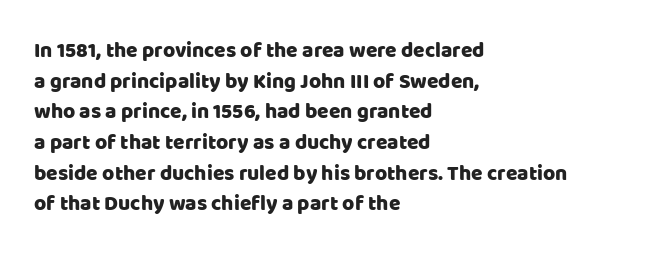
{"italic": "no", "underline": "no", "align": "left", "line_spacing": "normal", "line_spacing_ratio": 1.46, "letter_spacing": "normal", "letter_spacing_em": 0.0, "glyph_px": 21}
